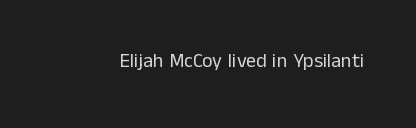
Posture: upright roman. Short note: letters normally spaced. The weight would be labelled regular, book, light, or lighter still. Lines of text with bare space underneath.
